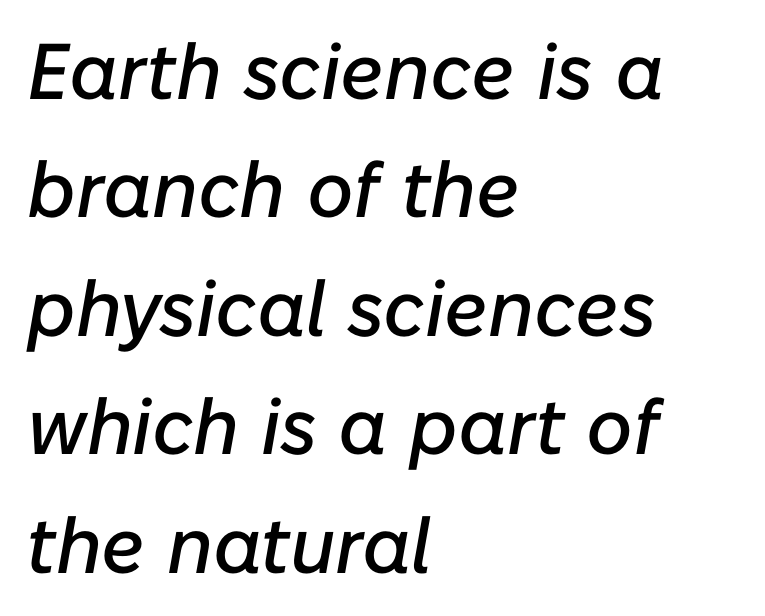
The image shows 79 px text type, italic (leaning right); set left-aligned, normal line spacing (1.5x), normal letter spacing, not underlined; low stroke contrast and a medium x-height.
